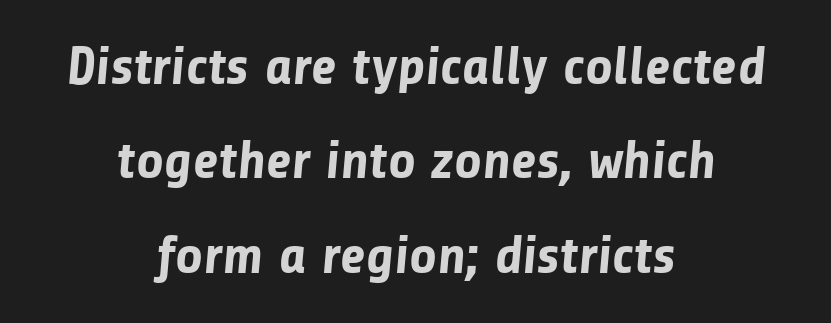
The image shows 54 px bold sans-serif type; set centered, line spacing 1.75x, normal letter spacing, not underlined; low stroke contrast and a medium x-height.
